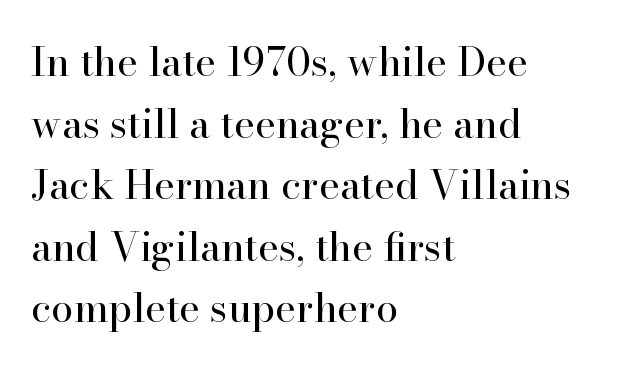
Weight: regular or lighter. Here the designer chose a conventional face with non-uniform glyph widths. Posture: upright roman. Are there feet on the stems? There are — it's a serif. Line spacing here is normal.
